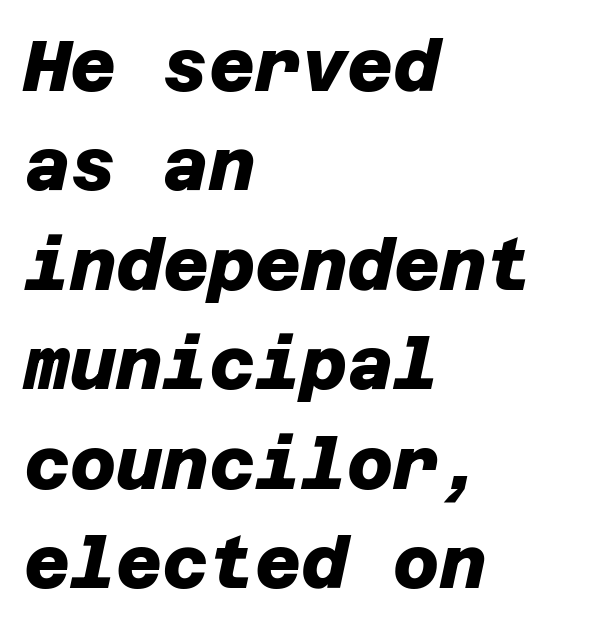
Q: Is the text bold? A: Yes.
Q: Is the typeface a serif or a sans-serif typeface? A: Sans-serif.
Q: Is the text underlined? A: No.
Q: How is the paragraph aligned? A: Left-aligned.
Q: Is the spacing between letters normal or unusually wide? A: Normal.
Q: Is the spacing between lines tight, normal or loose? A: Normal.
Q: Width (condensed, normal, or wide)? A: Normal.
Q: Stroke contrast? A: Low.
Q: x-height? A: Large.
